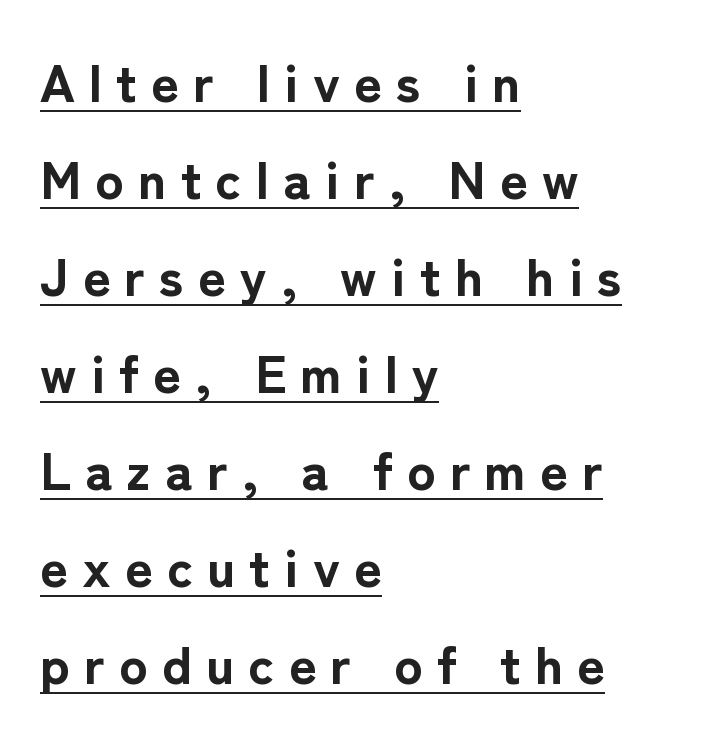
Q: Is the text bold? A: Yes.
Q: Is the text italic (slanted)? A: No, it is upright.
Q: Is the typeface a serif or a sans-serif typeface? A: Sans-serif.
Q: Is the text underlined? A: Yes.
Q: How is the paragraph aligned? A: Left-aligned.
Q: Is the spacing between letters normal or unusually wide? A: Unusually wide.
Q: Width (condensed, normal, or wide)? A: Normal.
Q: Stroke contrast? A: Low.
Q: x-height? A: Medium.
Q: Monospaced? A: No.
